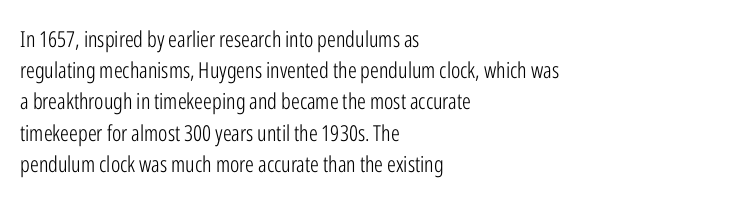
Every row of glyphs begins at an identical x-position on the left. The typesetting does not lean heavy: it is not bold. One glance says typical: line gaps are just what's usual. Underlining? Definitely not there.
